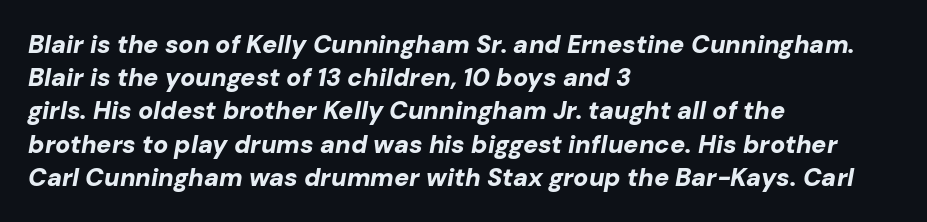
The image shows 25 px bold type, italic (leaning right); set left-aligned, normal line spacing (1.33x), normal letter spacing, not underlined.
